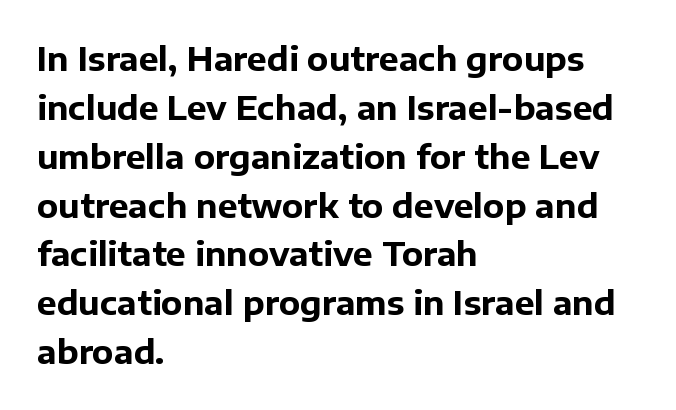
Just letters on the line, the space beneath them empty. Font category for this specimen: sans-serif. Proportional: the letters do not fall into vertical columns. Does extra space separate the letters? No, they use regular spacing. How would I describe the line gaps? Plain and ordinary.
